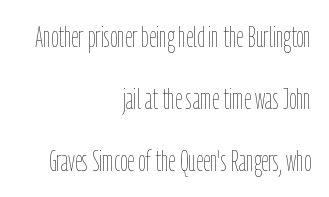
The setting favours the right margin, as signatures and pull-quotes sometimes do. The zone under the glyphs is completely vacant. The strokes are not fattened; the text isn't bold. When letters stand straight like this, we call the style roman or upright. Does extra space separate the letters? No, they use regular spacing.
